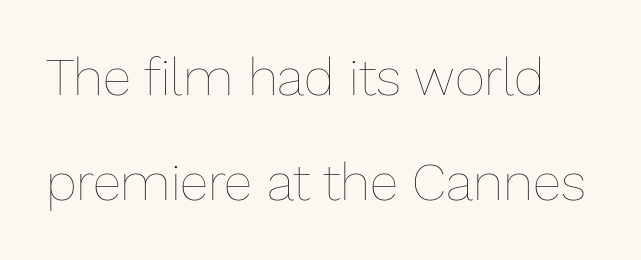
{"italic": "no", "bold": "no", "weight": "thin", "width": "normal", "stroke_contrast": "low", "x_height": "medium", "monospaced": "no", "underline": "no", "line_spacing": "loose", "line_spacing_ratio": 2.02, "letter_spacing": "normal", "letter_spacing_em": 0.0, "glyph_px": 52}
